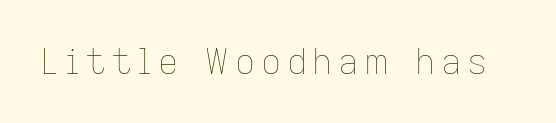
The font is comparable to plain body text, perhaps lighter. A clean baseline with only descenders dipping below it. Is this a fixed-width face? No — the glyphs have proportional, varying widths. A typesetter would mark this as roman, not italic.
